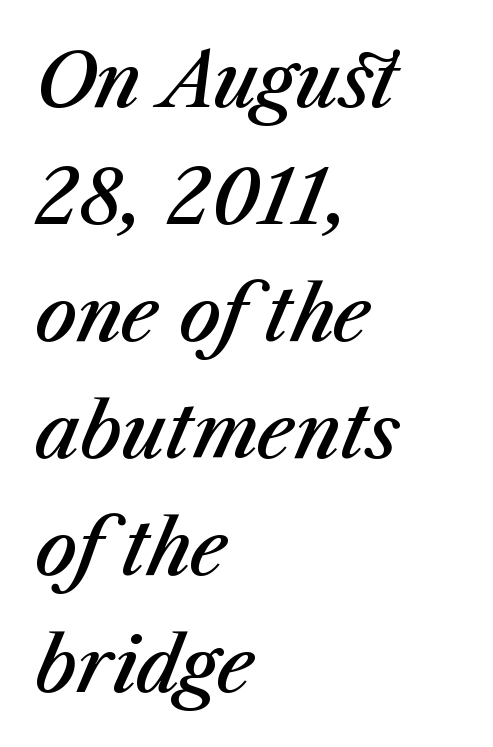
Q: Is the text bold? A: Semi-bold.
Q: Is the text italic (slanted)? A: Yes, it leans right by about 23 degrees.
Q: Is the text underlined? A: No.
Q: How is the paragraph aligned? A: Left-aligned.
Q: Is the spacing between letters normal or unusually wide? A: Normal.
Q: Is the spacing between lines tight, normal or loose? A: Normal.
Q: Width (condensed, normal, or wide)? A: Normal.
Q: Stroke contrast? A: Medium.
Q: x-height? A: Medium.
Q: Monospaced? A: No.
